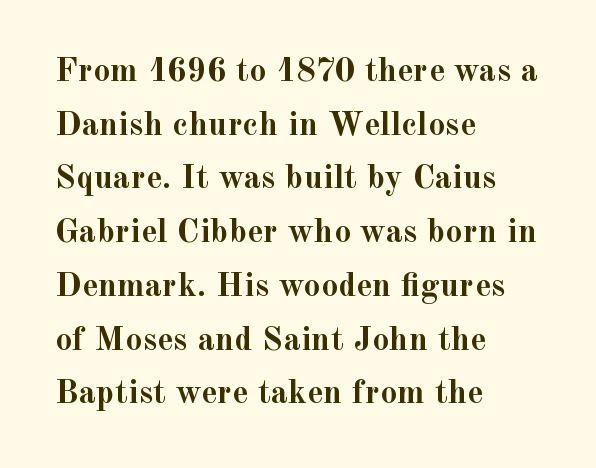
The image shows 34 px semibold serif type, upright; set left-aligned, normal line spacing (1.58x), normal letter spacing, not underlined; a small x-height.
